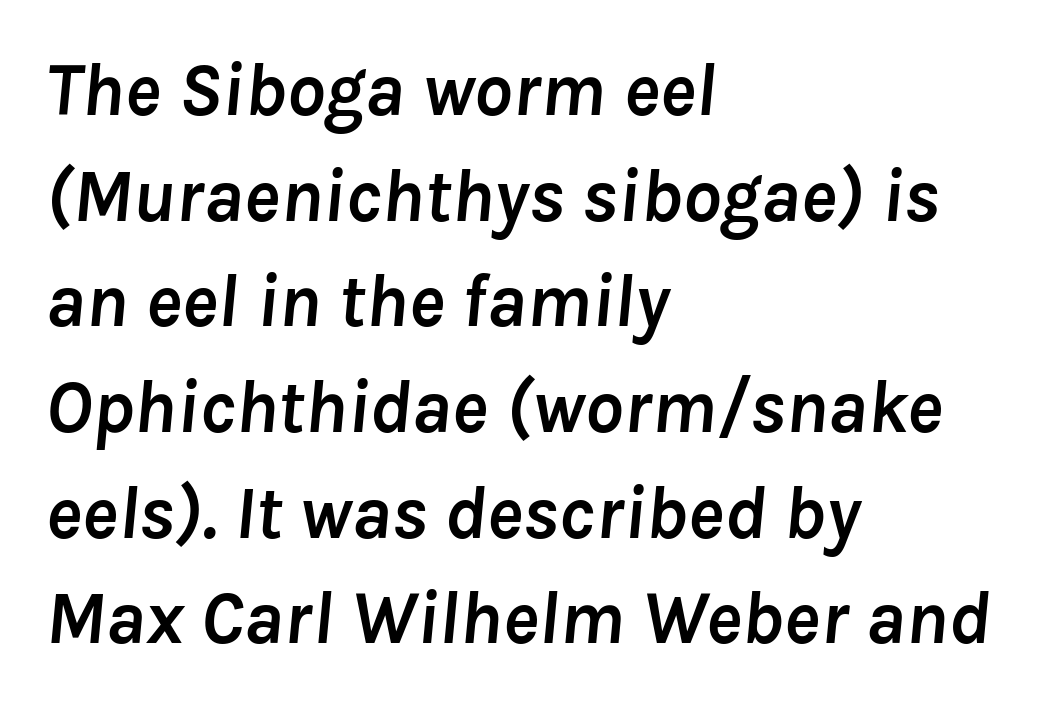
These lines are rendered in a variable-pitch font. Weight check: bold — yes, fully. The paragraph has a hard left edge and a soft right edge. Is there much room between lines? A standard amount, neither cramped nor airy.
